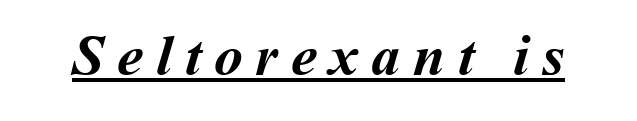
The image shows 58 px semibold type; set unusually wide letter spacing (+0.22 em), underlined; medium stroke contrast and a medium x-height.
